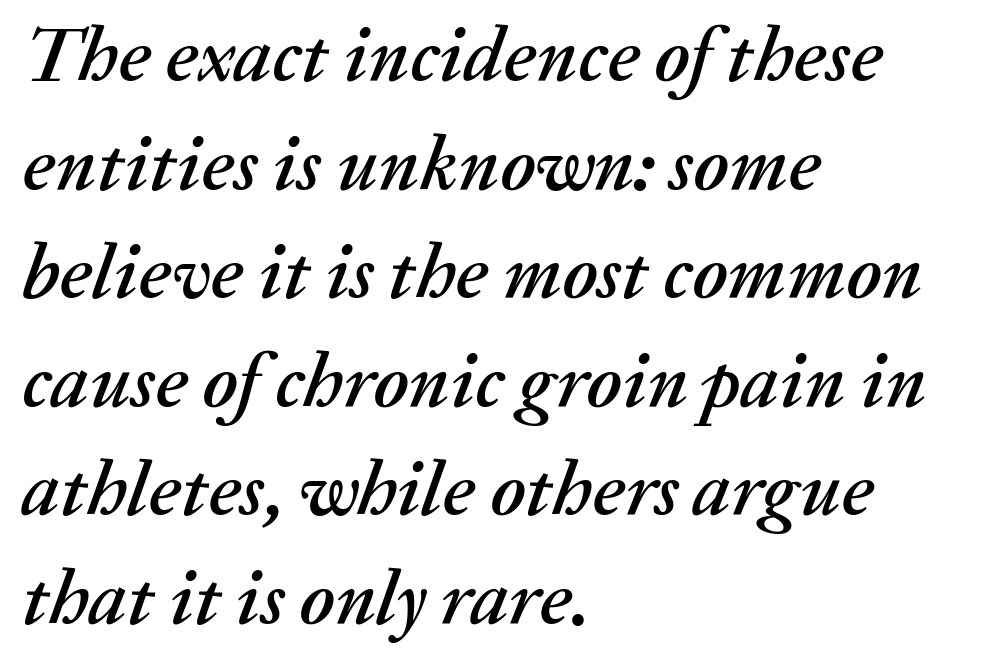
Q: Is the text italic (slanted)? A: Yes, it leans right by about 20 degrees.
Q: Is the text underlined? A: No.
Q: How is the paragraph aligned? A: Left-aligned.
Q: Is the spacing between letters normal or unusually wide? A: Normal.
Q: Is the spacing between lines tight, normal or loose? A: Normal.
Q: Width (condensed, normal, or wide)? A: Normal.
Q: Stroke contrast? A: Medium.
Q: x-height? A: Medium.
Q: Monospaced? A: No.
